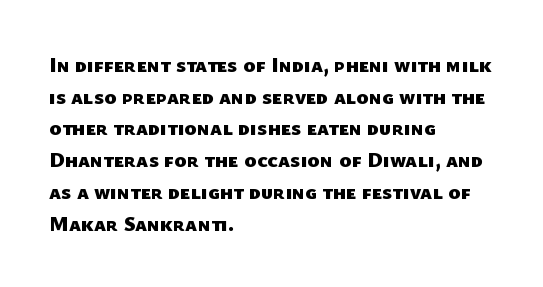
{"bold": "yes", "underline": "no", "align": "left", "line_spacing": "normal", "line_spacing_ratio": 1.51, "letter_spacing": "normal", "letter_spacing_em": 0.0, "glyph_px": 21}
